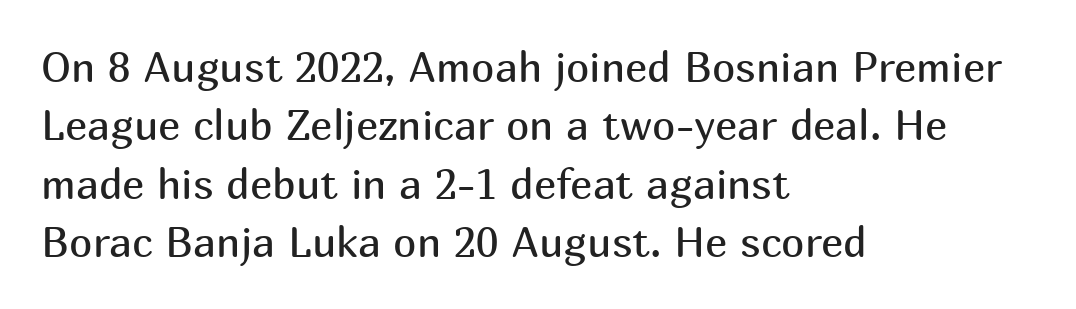
The image shows 42 px regular-weight sans-serif type, upright; set left-aligned, normal line spacing (1.39x), normal letter spacing, not underlined; medium stroke contrast and a medium x-height.
